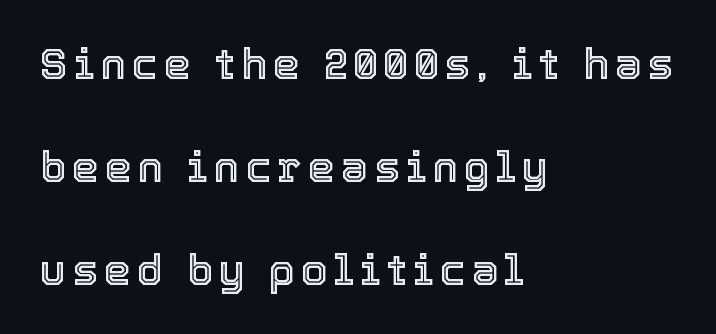
The image shows 43 px text type, upright; set left-aligned, loose line spacing (2.39x), not underlined; a medium x-height.
